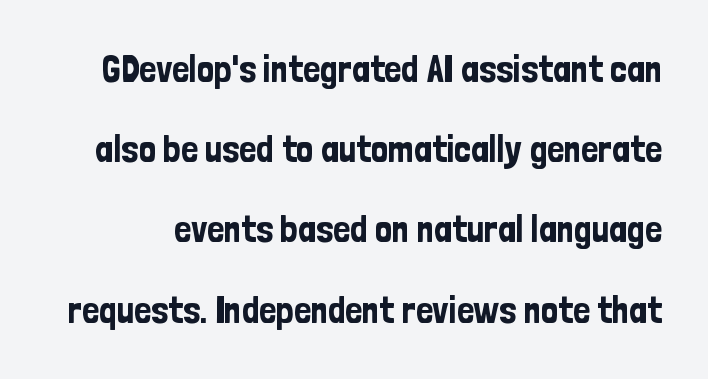
Q: Is the text italic (slanted)? A: No, it is upright.
Q: Is the typeface a serif or a sans-serif typeface? A: Sans-serif.
Q: Is the text underlined? A: No.
Q: Is the spacing between letters normal or unusually wide? A: Normal.
Q: Is the spacing between lines tight, normal or loose? A: Loose.
Q: Width (condensed, normal, or wide)? A: Condensed.
Q: Stroke contrast? A: Low.
Q: x-height? A: Medium.
Q: Monospaced? A: No.
